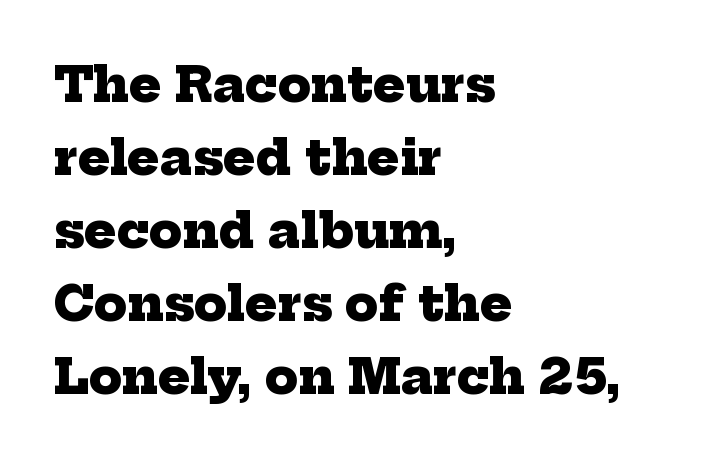
{"serif": "yes", "bold": "yes", "weight": "heavy", "width": "normal", "stroke_contrast": "low", "x_height": "medium", "monospaced": "no", "underline": "no", "align": "left", "line_spacing": "normal", "line_spacing_ratio": 1.52, "letter_spacing": "normal", "letter_spacing_em": 0.0, "glyph_px": 48}
